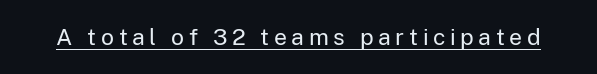
The image shows 23 px text type, upright; set unusually wide letter spacing (+0.2 em), underlined.
